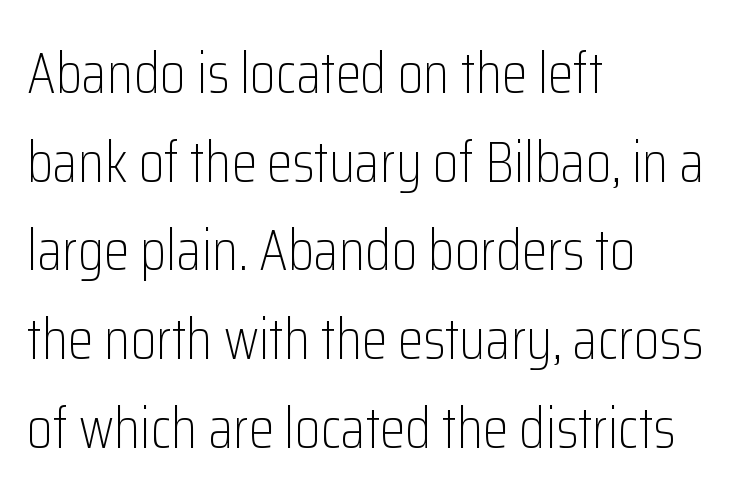
{"serif": "no", "italic": "no", "bold": "no", "weight": "light", "width": "condensed", "stroke_contrast": "low", "x_height": "medium", "monospaced": "no", "underline": "no", "align": "left", "line_spacing": "normal", "line_spacing_ratio": 1.53, "letter_spacing": "normal", "letter_spacing_em": 0.0, "glyph_px": 58}
